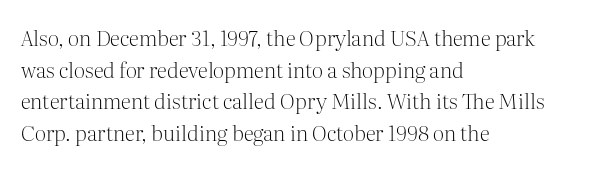
{"italic": "no", "bold": "no", "underline": "no", "align": "left", "line_spacing": "normal", "line_spacing_ratio": 1.51, "letter_spacing": "normal", "letter_spacing_em": 0.0, "glyph_px": 21}
